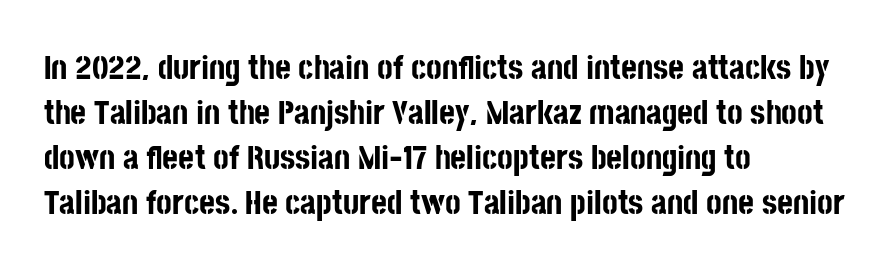
You could not count columns in this text — the font is proportionally spaced. The rendering uses a moderate line-height, typical for paragraphs. Regarding serifs, this sample does without them. Rule under the text: the space is simply empty. These lines are set flush left with a ragged right edge. The type sits square on the baseline with zero lean.
